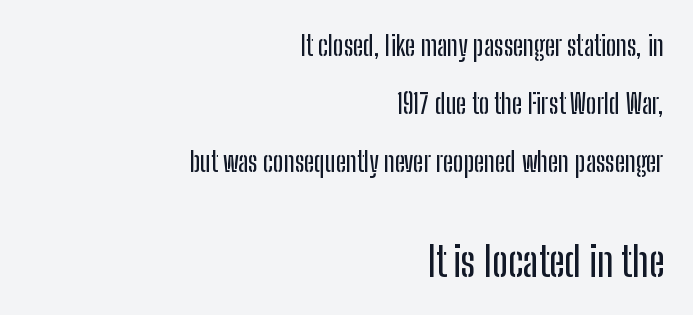
Q: Is the text italic (slanted)? A: No, it is upright.
Q: Is the typeface a serif or a sans-serif typeface? A: Sans-serif.
Q: Is the text underlined? A: No.
Q: How is the paragraph aligned? A: Right-aligned.
Q: Is the spacing between letters normal or unusually wide? A: Normal.
Q: Is the spacing between lines tight, normal or loose? A: Loose.
Q: Which block of text is set in a larger size, the first (top) or the second (bottom)? A: The second (bottom) one.
Q: Width (condensed, normal, or wide)? A: Condensed.
Q: Stroke contrast? A: Low.
Q: x-height? A: Medium.
Q: Monospaced? A: No.
